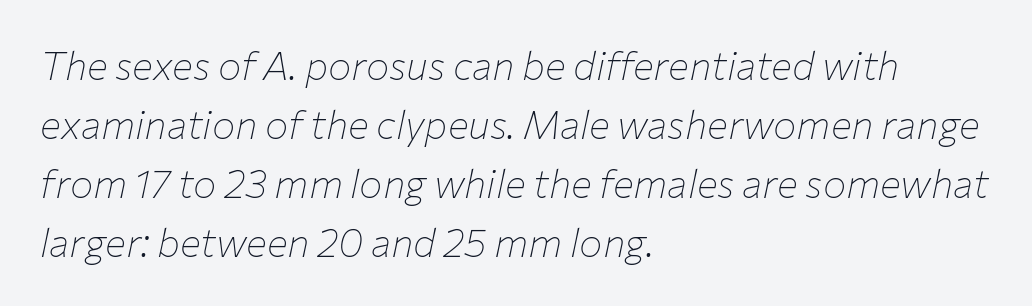
{"italic": "yes", "lean": "right", "slant_degrees": 12, "bold": "no", "weight": "thin", "width": "normal", "stroke_contrast": "low", "x_height": "medium", "monospaced": "no", "underline": "no", "align": "left", "line_spacing": "normal", "line_spacing_ratio": 1.51, "letter_spacing": "normal", "letter_spacing_em": 0.0, "glyph_px": 39}
